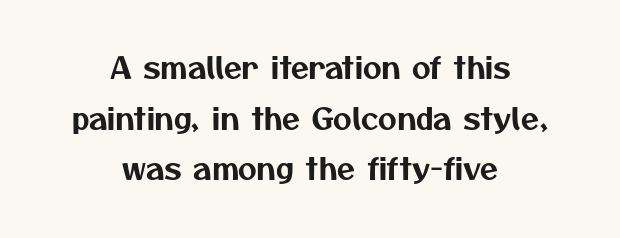
The image shows 29 px sans-serif type; set centered, line spacing 1.75x, normal letter spacing, not underlined; medium stroke contrast and a medium x-height.
